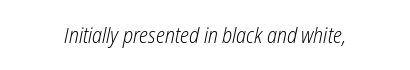
Q: Is the text bold? A: No.
Q: Is the text italic (slanted)? A: Yes, it leans right by about 12 degrees.
Q: Is the text underlined? A: No.
Q: Is the spacing between letters normal or unusually wide? A: Normal.
